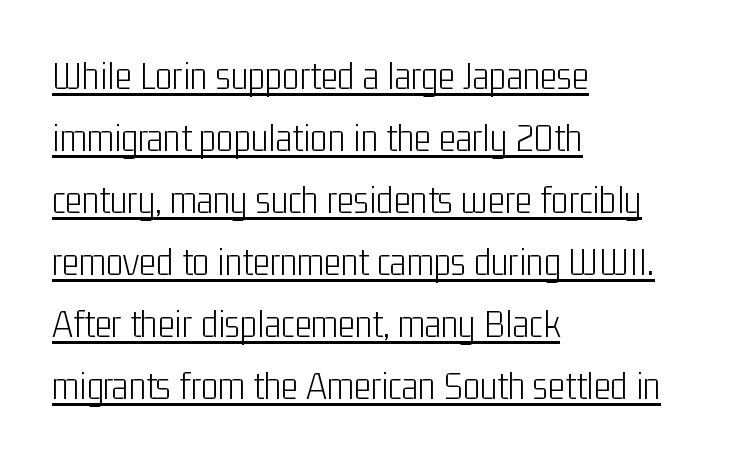
It's the straight-up-and-down kind of type. This rendering uses left alignment, leaving the right contour irregular. Weight: not bold — regular or lighter. Does the type have serifs? No, each stem ends abruptly. Spacing verdict: proportional, widths tailored to each character.
